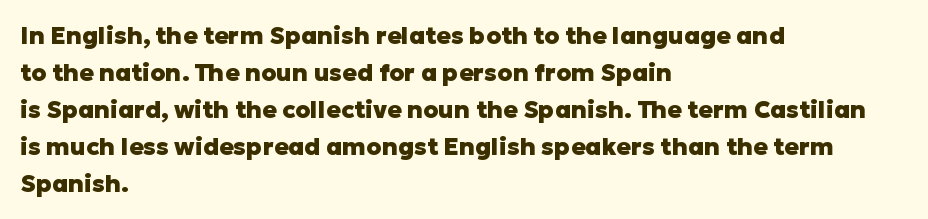
{"italic": "no", "bold": "yes", "underline": "no", "align": "left", "line_spacing": "normal", "line_spacing_ratio": 1.54, "letter_spacing": "normal", "letter_spacing_em": 0.0, "glyph_px": 24}
